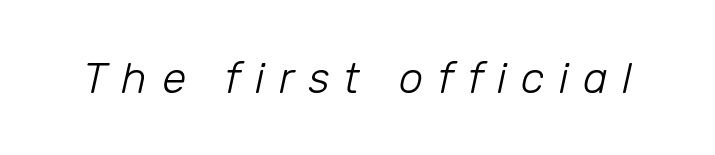
The face used here is rendered with a markedly widened letterfit. Yep, that's italic — everything's leaning. Vertical stems look standard width or narrower in stroke. Spacing verdict: proportional, widths tailored to each character.
